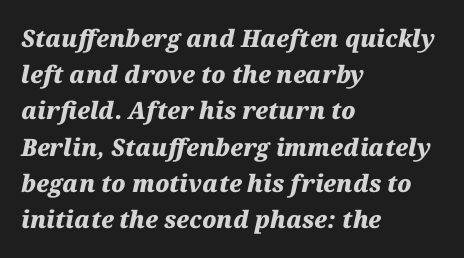
The strokes are fattened all the way to bold. When letters slant like this, we call the style italic. Left-aligned paragraph, ragged on the right. Notice how descenders clear the ascenders below comfortably — that's standard leading.
